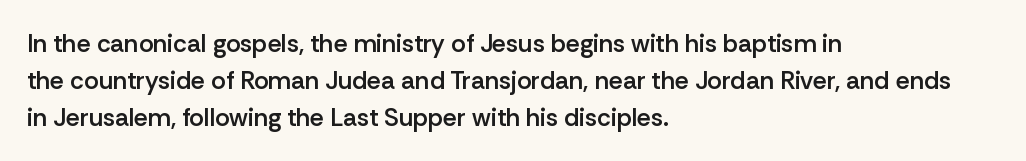
Posture: upright roman. The string is rendered with underlining switched off. Layout note: lines flush left. The line texture is even and compact thanks to regular tracking.
